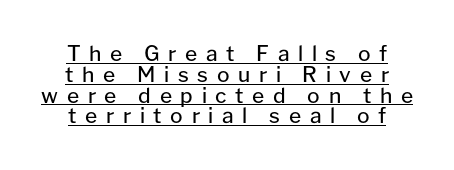
{"italic": "no", "bold": "no", "underline": "yes", "line_spacing": "tight", "line_spacing_ratio": 0.99, "letter_spacing": "wide", "letter_spacing_em": 0.41, "glyph_px": 21}
